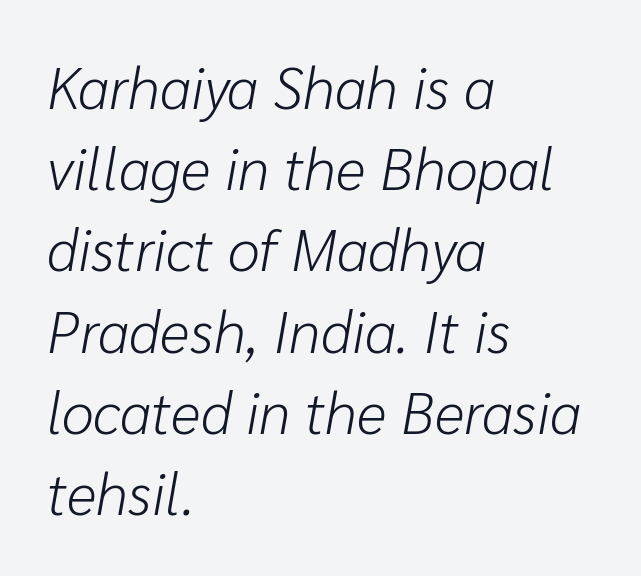
{"italic": "yes", "lean": "right", "slant_degrees": 10, "bold": "no", "weight": "light", "width": "normal", "stroke_contrast": "low", "x_height": "medium", "monospaced": "no", "underline": "no", "align": "left", "line_spacing": "normal", "line_spacing_ratio": 1.4, "letter_spacing": "normal", "letter_spacing_em": 0.0, "glyph_px": 58}
